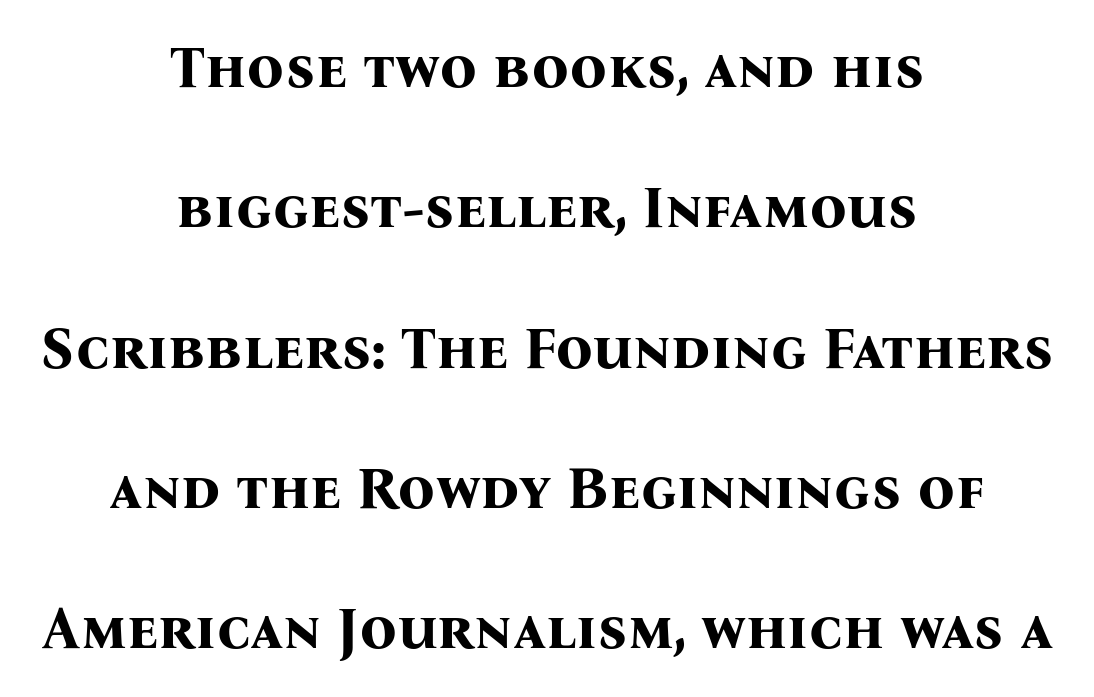
Q: Is the text bold? A: Yes.
Q: Is the text italic (slanted)? A: No, it is upright.
Q: Is the typeface a serif or a sans-serif typeface? A: Serif.
Q: Is the text underlined? A: No.
Q: How is the paragraph aligned? A: Centered.
Q: Is the spacing between letters normal or unusually wide? A: Normal.
Q: Is the spacing between lines tight, normal or loose? A: Loose.
Q: Width (condensed, normal, or wide)? A: Normal.
Q: Stroke contrast? A: Medium.
Q: x-height? A: Medium.
Q: Monospaced? A: No.
